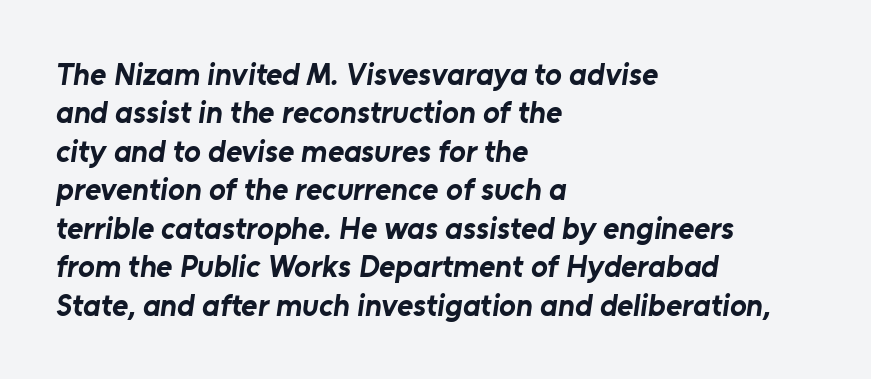
The image shows 31 px bold sans-serif type; set left-aligned, line spacing 1.24x, normal letter spacing, not underlined; low stroke contrast and a medium x-height.
